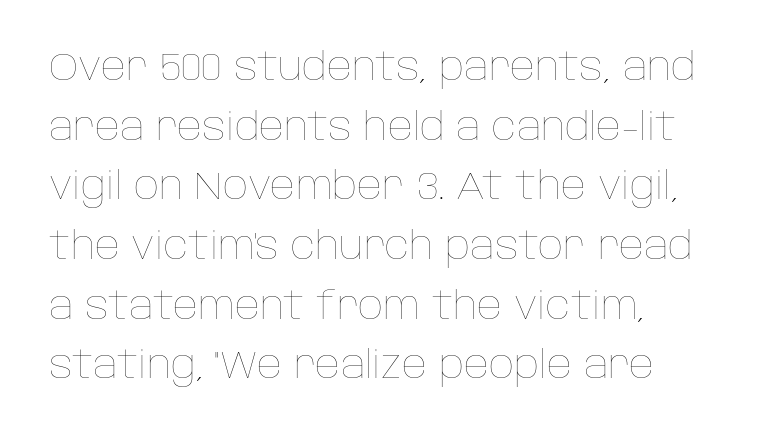
Every stem runs plumb, perpendicular to the baseline. Think of a printed novel: that variable character pitch is what you see here. The strip under each line holds only bare page. Quick note: interline space is typical. Bold? No — there's no thickening of the strokes. There is no visible air inserted between adjacent glyphs.
